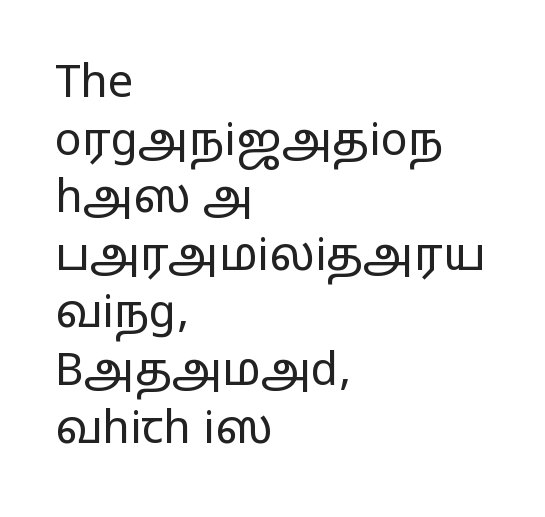
{"serif": "no", "italic": "no", "bold": "no", "weight": "regular", "width": "wide", "stroke_contrast": "low", "x_height": "medium", "monospaced": "no", "underline": "no", "align": "left", "line_spacing": "normal", "line_spacing_ratio": 1.28, "letter_spacing": "normal", "letter_spacing_em": 0.0, "glyph_px": 45}
